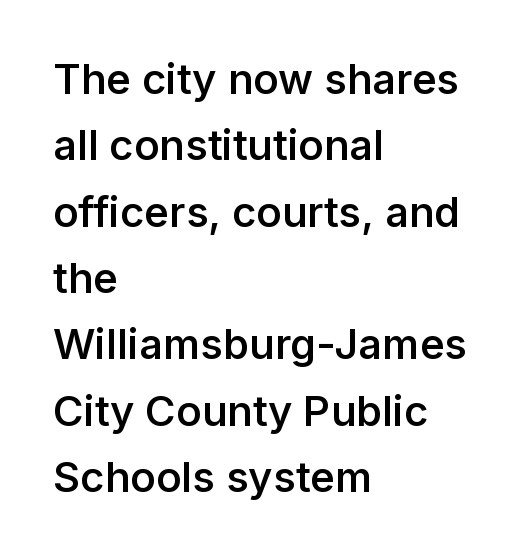
The image shows 42 px semibold sans-serif type, upright; set left-aligned, normal line spacing (1.58x), normal letter spacing, not underlined; low stroke contrast and a medium x-height.
